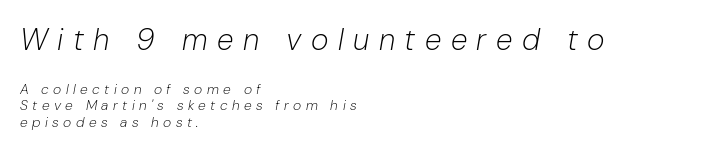
Q: Is the text bold? A: No.
Q: Is the text italic (slanted)? A: Yes, it leans right by about 10 degrees.
Q: Is the text underlined? A: No.
Q: How is the paragraph aligned? A: Left-aligned.
Q: Is the spacing between letters normal or unusually wide? A: Unusually wide.
Q: Which block of text is set in a larger size, the first (top) or the second (bottom)? A: The first (top) one.
Q: Width (condensed, normal, or wide)? A: Normal.
Q: Stroke contrast? A: Low.
Q: x-height? A: Medium.
Q: Monospaced? A: No.
